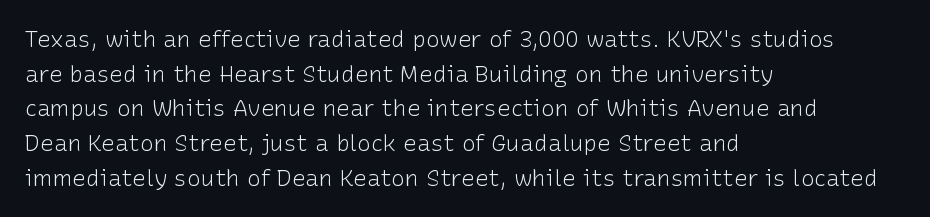
Vertical strokes here are truly vertical. Is the block centered? No — it sits flush against the left margin. Standard letterfit; no display-style spreading of the glyphs. This is not heavy type; no bold has been used.
